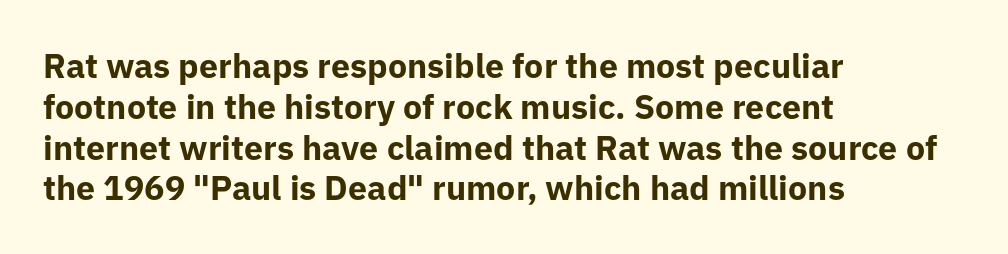
{"serif": "no", "italic": "no", "bold": "yes", "weight": "bold", "width": "normal", "stroke_contrast": "low", "x_height": "medium", "monospaced": "no", "underline": "no", "align": "left", "line_spacing_ratio": 1.2, "letter_spacing": "normal", "letter_spacing_em": 0.0, "glyph_px": 34}
